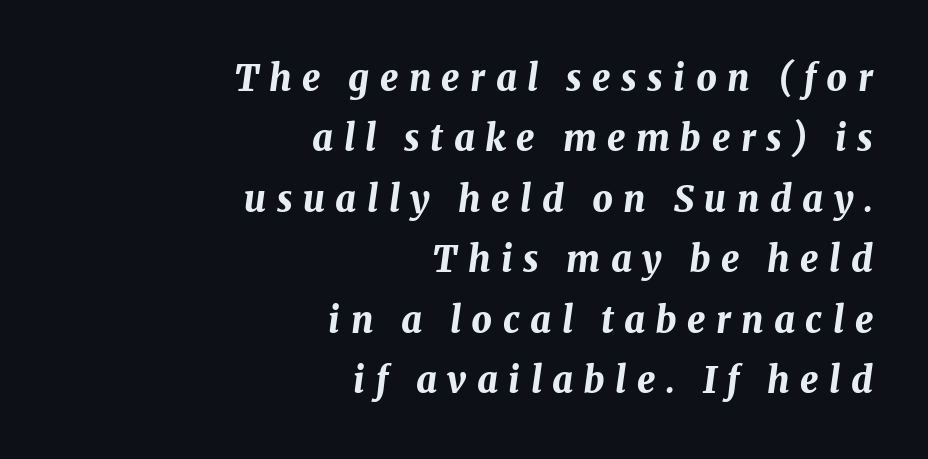
Q: Is the text bold? A: Yes.
Q: Is the text italic (slanted)? A: Yes, it leans right by about 8 degrees.
Q: Is the text underlined? A: No.
Q: How is the paragraph aligned? A: Right-aligned.
Q: Is the spacing between letters normal or unusually wide? A: Unusually wide.
Q: Is the spacing between lines tight, normal or loose? A: Normal.
Q: Width (condensed, normal, or wide)? A: Normal.
Q: Stroke contrast? A: Medium.
Q: x-height? A: Medium.
Q: Monospaced? A: No.
